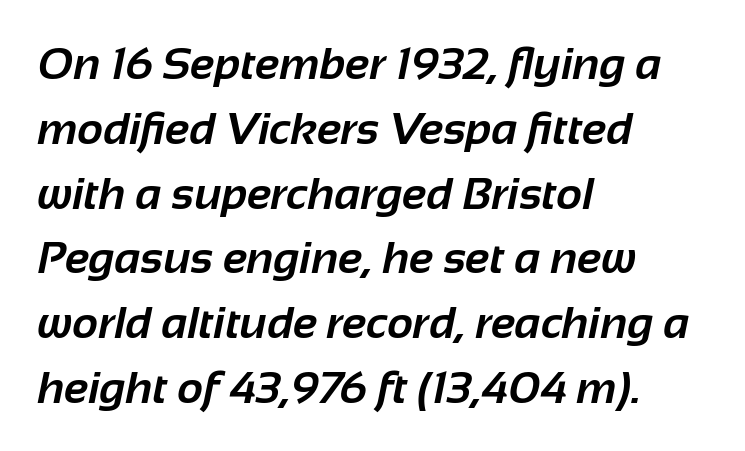
Classification — sans serif. Underlining? Definitely not there. The letters advance in unequal steps, a hallmark of proportional type. Short note: letters normally spaced.
